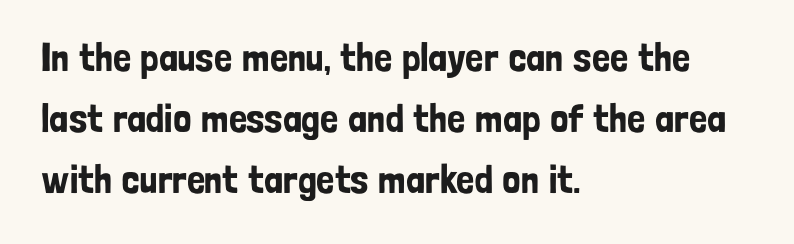
Does the type have serifs? No, each stem ends abruptly. Think of a printed novel: that variable character pitch is what you see here. All the whitespace from short lines collects on the right. The tracking reads as untouched default to a designer's eye.
